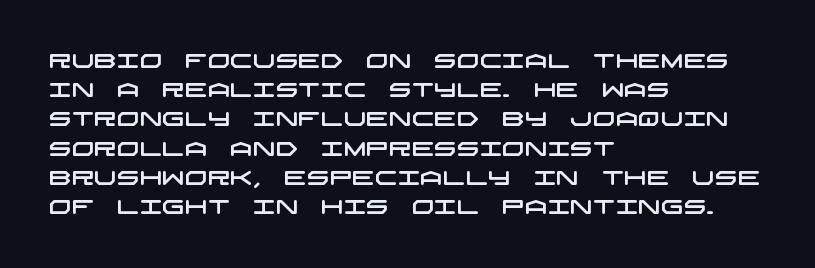
Q: Is the text underlined? A: No.
Q: How is the paragraph aligned? A: Left-aligned.
Q: Is the spacing between letters normal or unusually wide? A: Normal.
Q: Is the spacing between lines tight, normal or loose? A: Normal.
